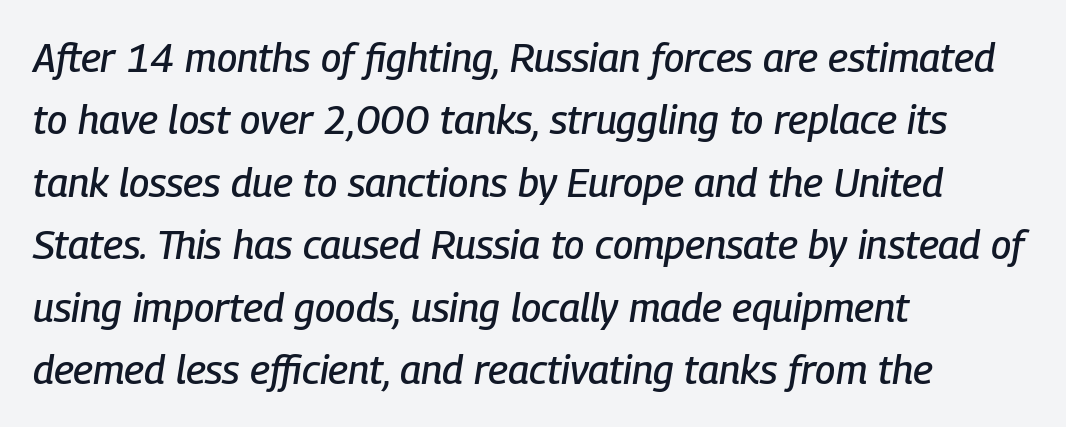
The image shows 40 px condensed type, italic (leaning right); set left-aligned, normal line spacing (1.56x), normal letter spacing, not underlined; low stroke contrast and a medium x-height.
